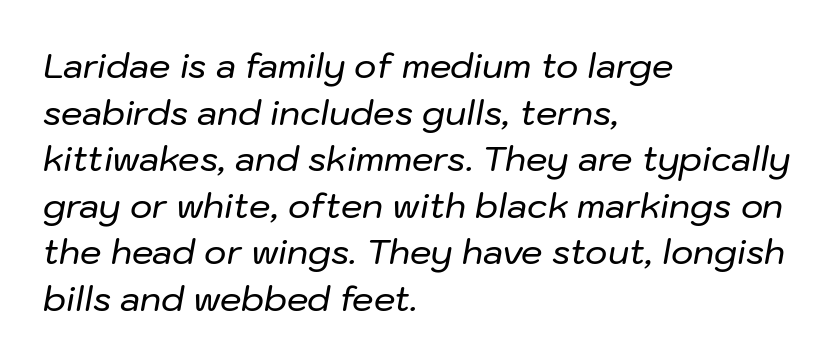
Q: Is the text italic (slanted)? A: Yes, it leans right by about 10 degrees.
Q: Is the text underlined? A: No.
Q: How is the paragraph aligned? A: Left-aligned.
Q: Is the spacing between letters normal or unusually wide? A: Normal.
Q: Is the spacing between lines tight, normal or loose? A: Normal.
Q: Width (condensed, normal, or wide)? A: Normal.
Q: Stroke contrast? A: Low.
Q: x-height? A: Medium.
Q: Monospaced? A: No.
